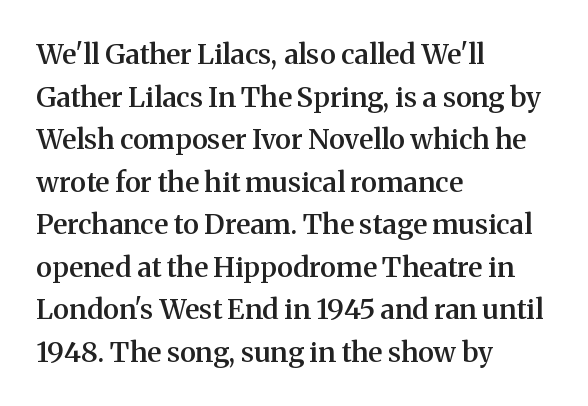
The image shows 28 px semibold serif type, upright; set left-aligned, normal line spacing (1.52x), normal letter spacing, not underlined; medium stroke contrast and a medium x-height.
